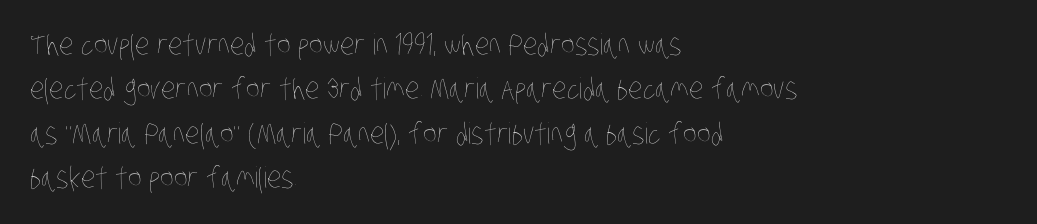
{"bold": "no", "weight": "thin", "width": "condensed", "stroke_contrast": "low", "x_height": "large", "monospaced": "no", "underline": "no", "align": "left", "line_spacing": "normal", "line_spacing_ratio": 1.53, "letter_spacing": "normal", "letter_spacing_em": 0.0, "glyph_px": 29}
